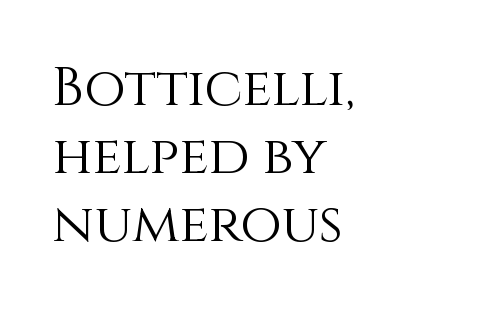
{"italic": "no", "bold": "no", "weight": "light", "width": "normal", "stroke_contrast": "medium", "x_height": "large", "monospaced": "no", "underline": "no", "align": "left", "line_spacing": "normal", "line_spacing_ratio": 1.26, "letter_spacing": "normal", "letter_spacing_em": 0.0, "glyph_px": 54}
